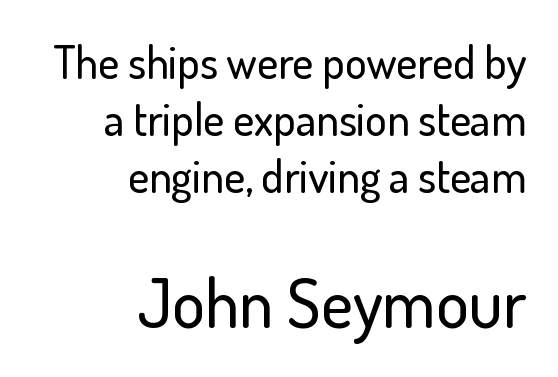
{"serif": "no", "italic": "no", "width": "normal", "stroke_contrast": "low", "x_height": "small", "monospaced": "no", "underline": "no", "align": "right", "line_spacing": "normal", "line_spacing_ratio": 1.27, "letter_spacing": "normal", "letter_spacing_em": 0.0, "larger_block": "second", "size_ratio": 1.51, "glyph_px": 68}
